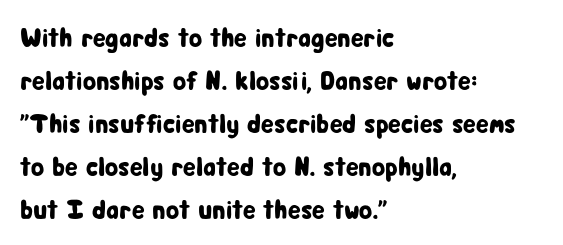
Notice how descenders clear the ascenders below comfortably — that's standard leading. Rendered with straight, roman letterforms. These lines keep a tight, regular rhythm from letter to letter. Only glyphs here, with clear space below each row. Line beginnings align vertically; line endings do not.
